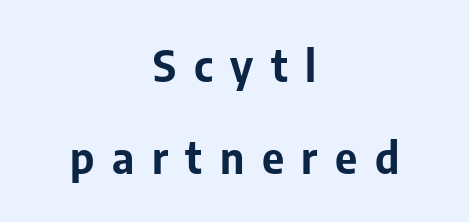
The image shows 43 px bold sans-serif type, upright; set centered, loose line spacing (2.15x), unusually wide letter spacing (+0.41 em), not underlined; low stroke contrast and a medium x-height.
